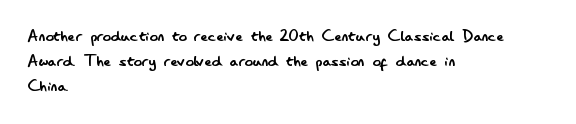
{"italic": "no", "bold": "no", "underline": "no", "align": "left", "line_spacing_ratio": 1.24, "letter_spacing": "normal", "letter_spacing_em": 0.0, "glyph_px": 20}
